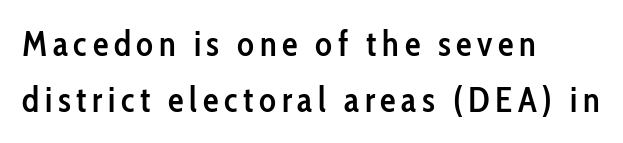
The image shows 35 px semibold, condensed sans-serif type, upright; set left-aligned, normal line spacing (1.6x), not underlined; low stroke contrast and a medium x-height.
